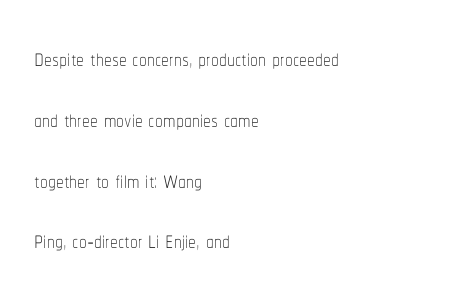
Q: Is the text bold? A: No.
Q: Is the text italic (slanted)? A: No, it is upright.
Q: Is the text underlined? A: No.
Q: How is the paragraph aligned? A: Left-aligned.
Q: Is the spacing between letters normal or unusually wide? A: Normal.
Q: Is the spacing between lines tight, normal or loose? A: Loose.
Q: Width (condensed, normal, or wide)? A: Condensed.
Q: Stroke contrast? A: Low.
Q: x-height? A: Medium.
Q: Monospaced? A: No.
